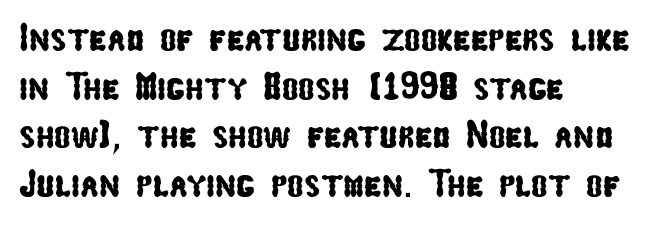
Q: Is the typeface a serif or a sans-serif typeface? A: Sans-serif.
Q: Is the text underlined? A: No.
Q: How is the paragraph aligned? A: Left-aligned.
Q: Is the spacing between letters normal or unusually wide? A: Normal.
Q: Is the spacing between lines tight, normal or loose? A: Normal.
Q: Width (condensed, normal, or wide)? A: Condensed.
Q: Stroke contrast? A: Low.
Q: x-height? A: Medium.
Q: Monospaced? A: No.
